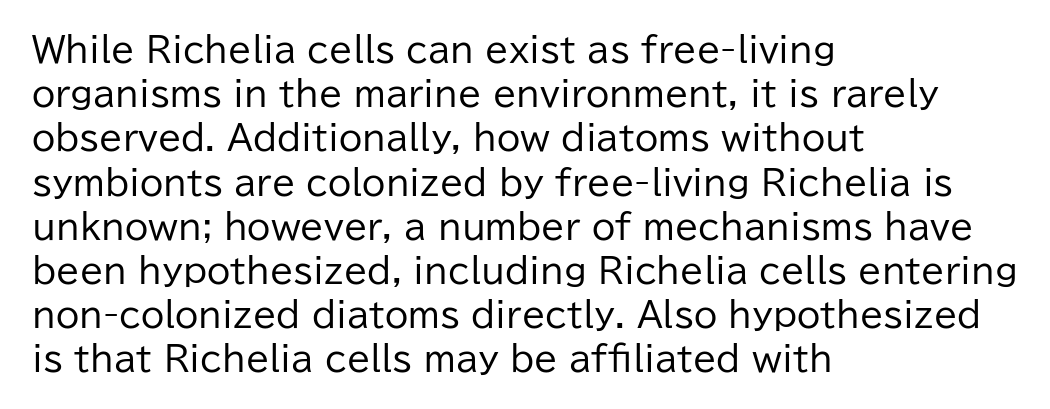
The image shows 34 px regular-weight sans-serif type, upright; set left-aligned, normal line spacing (1.3x), normal letter spacing, not underlined; low stroke contrast and a medium x-height.
